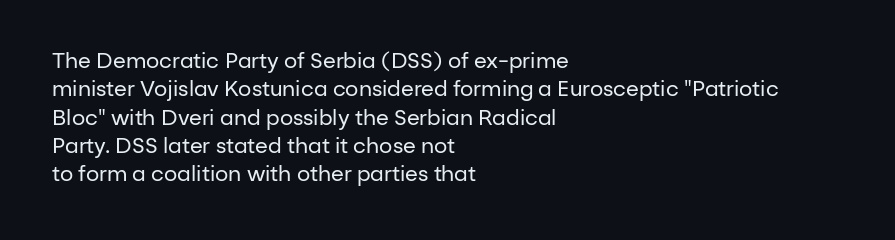
Evenly set lines give the paragraph a standard silhouette. Students, note that the glyphs here touch the page at normal intervals. In terms of posture, this sample is upright. Typeset ragged right — the left edge is the straight one.
